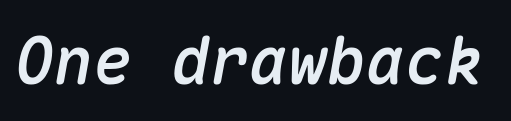
Q: Is the text italic (slanted)? A: Yes, it leans right by about 10 degrees.
Q: Is the text underlined? A: No.
Q: Is the spacing between letters normal or unusually wide? A: Normal.
Q: Width (condensed, normal, or wide)? A: Normal.
Q: Stroke contrast? A: Medium.
Q: x-height? A: Medium.
Q: Monospaced? A: Yes.
